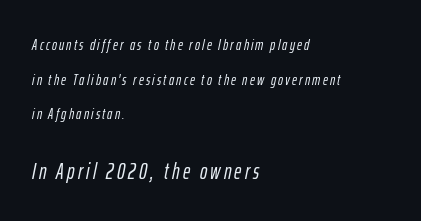
{"italic": "yes", "lean": "right", "slant_degrees": 12, "underline": "no", "align": "left", "line_spacing": "loose", "line_spacing_ratio": 2.31, "larger_block": "second", "size_ratio": 1.47, "glyph_px": 22}
